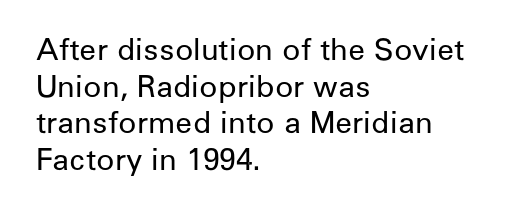
{"serif": "no", "italic": "no", "bold": "no", "weight": "regular", "width": "normal", "stroke_contrast": "low", "x_height": "medium", "monospaced": "no", "underline": "no", "align": "left", "line_spacing_ratio": 1.22, "letter_spacing": "normal", "letter_spacing_em": 0.0, "glyph_px": 30}
